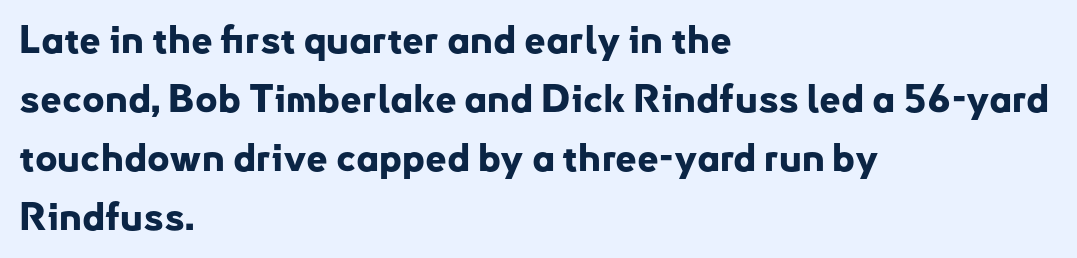
The image shows 38 px bold sans-serif type, upright; set left-aligned, normal line spacing (1.55x), normal letter spacing, not underlined; low stroke contrast and a small x-height.
